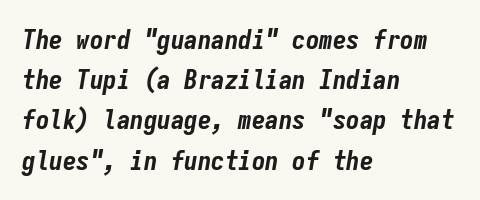
Reading down the column, the eye jumps a familiar distance to each next line. Compared with typical body copy, the letter spacing here is the same. In CSS terms this would be text-align: left. I'd describe the lettering as bold — thick and assertive. An italicized treatment has been applied to the whole sample. Rule under the text: the space is simply empty.
